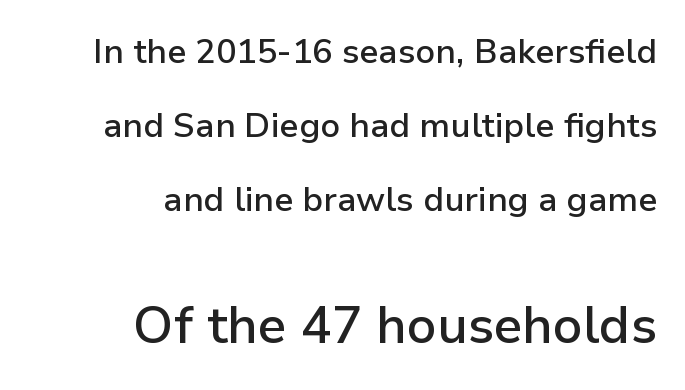
{"serif": "no", "italic": "no", "bold": "semi", "weight": "semibold", "width": "normal", "stroke_contrast": "low", "x_height": "medium", "monospaced": "no", "underline": "no", "align": "right", "line_spacing": "loose", "line_spacing_ratio": 2.18, "letter_spacing": "normal", "letter_spacing_em": 0.0, "larger_block": "second", "size_ratio": 1.5, "glyph_px": 51}
